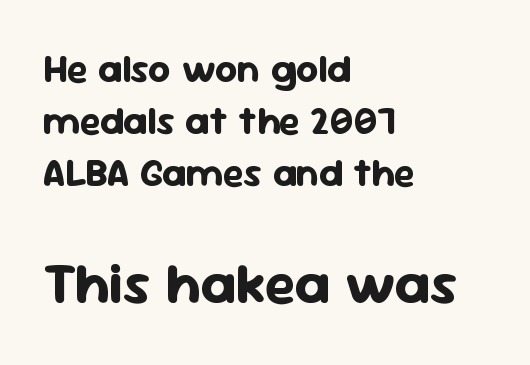
Q: Is the text bold? A: Yes.
Q: Is the text italic (slanted)? A: No, it is upright.
Q: Is the typeface a serif or a sans-serif typeface? A: Sans-serif.
Q: Is the text underlined? A: No.
Q: How is the paragraph aligned? A: Left-aligned.
Q: Is the spacing between letters normal or unusually wide? A: Normal.
Q: Is the spacing between lines tight, normal or loose? A: Normal.
Q: Which block of text is set in a larger size, the first (top) or the second (bottom)? A: The second (bottom) one.
Q: Width (condensed, normal, or wide)? A: Normal.
Q: Stroke contrast? A: Low.
Q: x-height? A: Medium.
Q: Monospaced? A: No.
